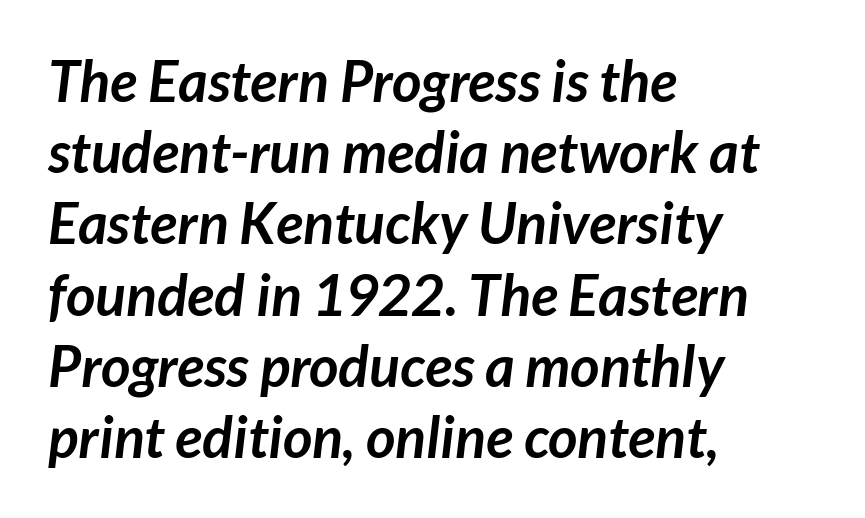
Q: Is the text bold? A: Yes.
Q: Is the typeface a serif or a sans-serif typeface? A: Sans-serif.
Q: Is the text underlined? A: No.
Q: How is the paragraph aligned? A: Left-aligned.
Q: Is the spacing between letters normal or unusually wide? A: Normal.
Q: Is the spacing between lines tight, normal or loose? A: Normal.
Q: Width (condensed, normal, or wide)? A: Normal.
Q: Stroke contrast? A: Low.
Q: x-height? A: Medium.
Q: Monospaced? A: No.
